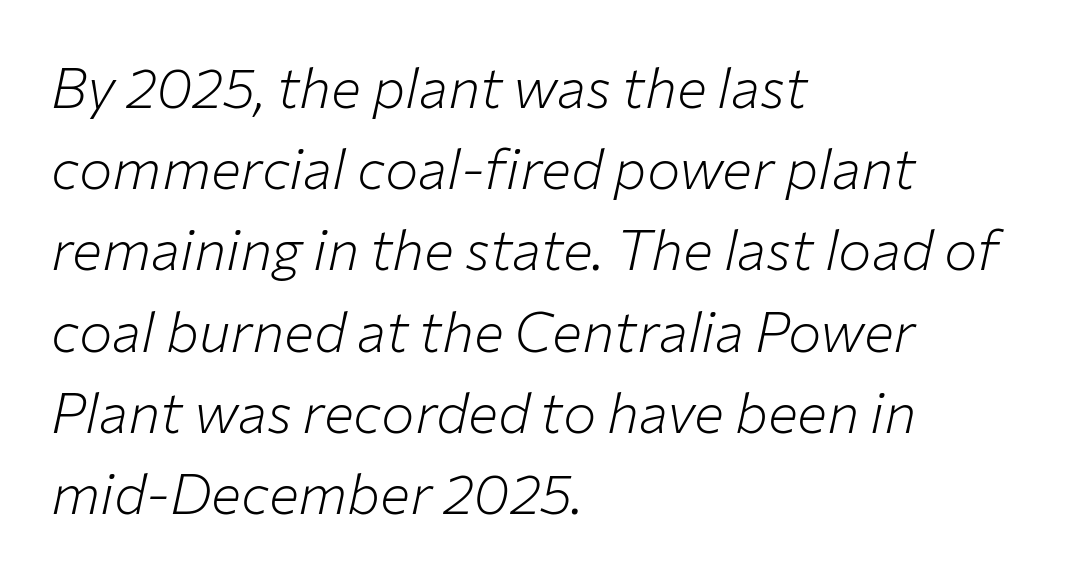
Q: Is the text bold? A: No.
Q: Is the text italic (slanted)? A: Yes, it leans right by about 12 degrees.
Q: Is the text underlined? A: No.
Q: How is the paragraph aligned? A: Left-aligned.
Q: Is the spacing between letters normal or unusually wide? A: Normal.
Q: Is the spacing between lines tight, normal or loose? A: Normal.
Q: Width (condensed, normal, or wide)? A: Normal.
Q: Stroke contrast? A: Low.
Q: x-height? A: Medium.
Q: Monospaced? A: No.
